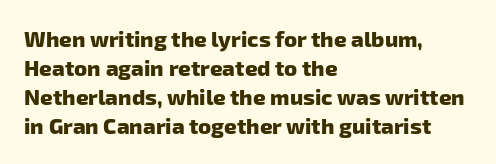
The image shows 22 px bold type; set left-aligned, normal line spacing (1.32x), normal letter spacing, not underlined.
